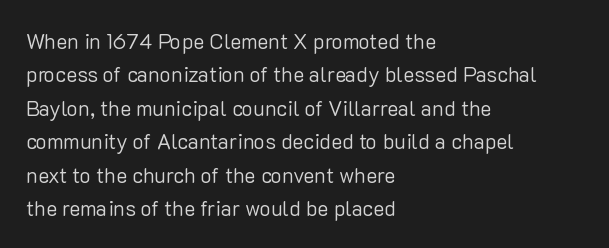
Q: Is the text bold? A: No.
Q: Is the text italic (slanted)? A: No, it is upright.
Q: Is the text underlined? A: No.
Q: How is the paragraph aligned? A: Left-aligned.
Q: Is the spacing between letters normal or unusually wide? A: Normal.
Q: Is the spacing between lines tight, normal or loose? A: Normal.
